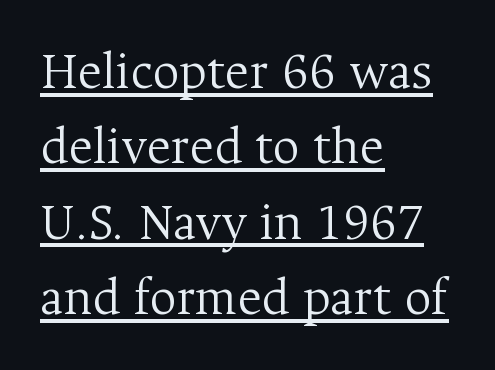
Q: Is the text bold? A: No.
Q: Is the text italic (slanted)? A: No, it is upright.
Q: Is the typeface a serif or a sans-serif typeface? A: Serif.
Q: Is the text underlined? A: Yes.
Q: How is the paragraph aligned? A: Left-aligned.
Q: Is the spacing between letters normal or unusually wide? A: Normal.
Q: Is the spacing between lines tight, normal or loose? A: Normal.
Q: Width (condensed, normal, or wide)? A: Normal.
Q: Stroke contrast? A: Medium.
Q: x-height? A: Medium.
Q: Monospaced? A: No.
